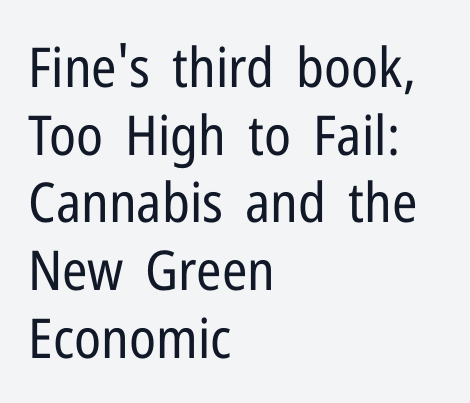
Q: Is the text bold? A: No.
Q: Is the text italic (slanted)? A: No, it is upright.
Q: Is the typeface a serif or a sans-serif typeface? A: Sans-serif.
Q: Is the text underlined? A: No.
Q: How is the paragraph aligned? A: Left-aligned.
Q: Is the spacing between letters normal or unusually wide? A: Normal.
Q: Width (condensed, normal, or wide)? A: Condensed.
Q: Stroke contrast? A: Low.
Q: x-height? A: Medium.
Q: Monospaced? A: No.
